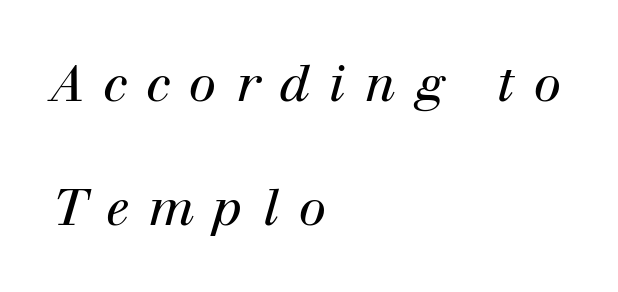
Clear beneath every line of the passage. If you drew a ruler down the left edge, every line would touch it. The letters look calm and open, with moderate or lighter stems. Reading down the column, the eye jumps a long way to each next line.
